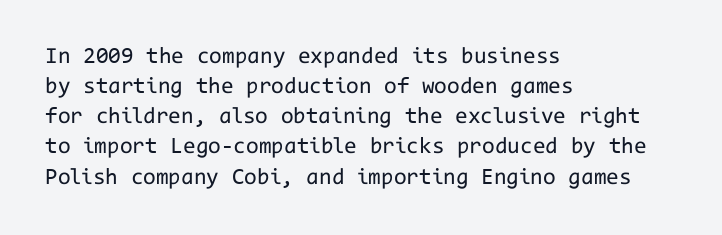
Q: Is the text bold? A: No.
Q: Is the text italic (slanted)? A: No, it is upright.
Q: Is the text underlined? A: No.
Q: How is the paragraph aligned? A: Left-aligned.
Q: Is the spacing between letters normal or unusually wide? A: Normal.
Q: Is the spacing between lines tight, normal or loose? A: Normal.
